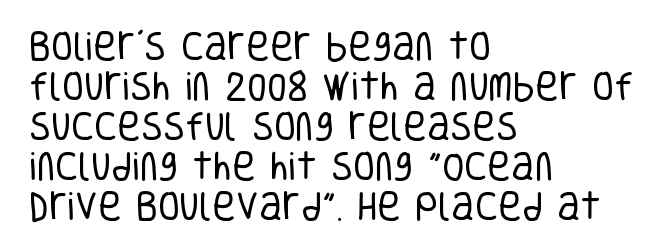
The image shows 32 px regular-weight, condensed sans-serif type, upright; set left-aligned, normal line spacing (1.25x), normal letter spacing, not underlined; low stroke contrast and a large x-height.
